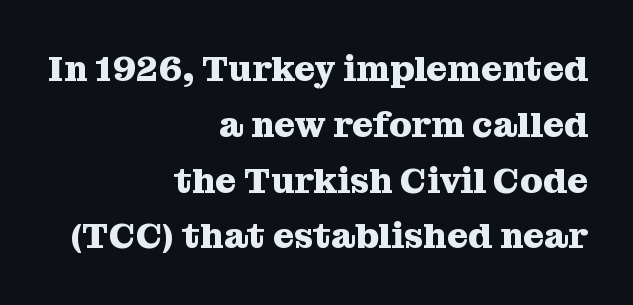
Q: Is the text bold? A: Yes.
Q: Is the text italic (slanted)? A: No, it is upright.
Q: Is the typeface a serif or a sans-serif typeface? A: Serif.
Q: Is the text underlined? A: No.
Q: How is the paragraph aligned? A: Right-aligned.
Q: Is the spacing between letters normal or unusually wide? A: Normal.
Q: Is the spacing between lines tight, normal or loose? A: Normal.
Q: Width (condensed, normal, or wide)? A: Normal.
Q: Stroke contrast? A: Medium.
Q: x-height? A: Medium.
Q: Monospaced? A: No.
